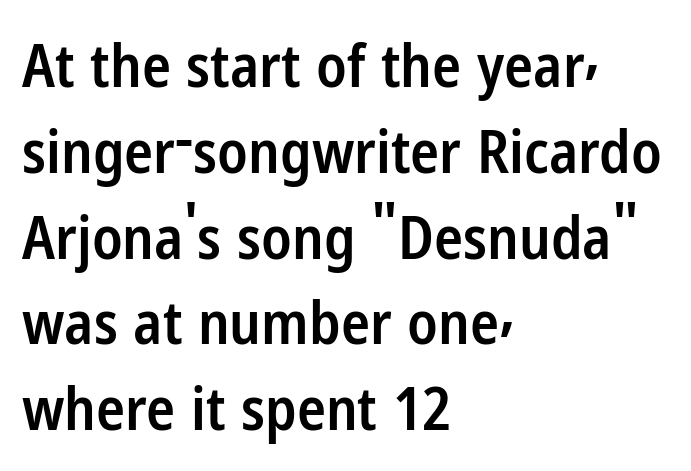
The lettering holds an erect, upright posture throughout. The block of text has a typical density, with ordinary space between rows. Plain, unruled lines of type. A semibold gives these letters moderate extra thickness, short of bold.
